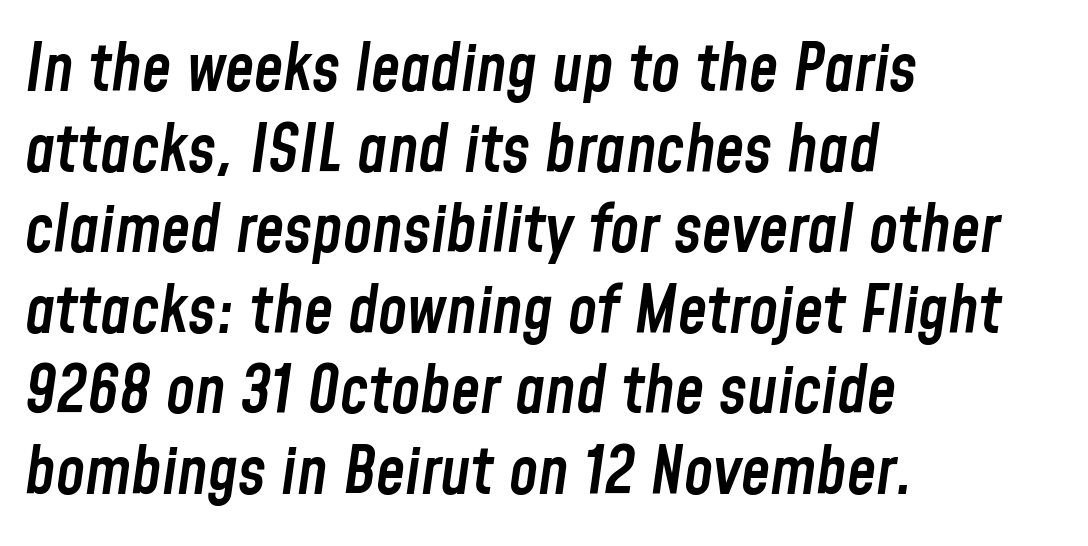
The image shows 66 px semibold, condensed type, italic (leaning right); set left-aligned, line spacing 1.22x, normal letter spacing, not underlined; low stroke contrast and a medium x-height.
